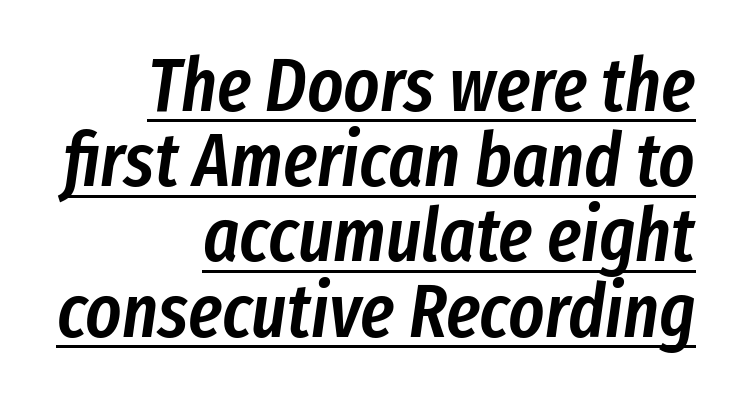
The strokes are fattened partway — semibold, not bold. Alignment: flush right. Think of a printed novel: that variable character pitch is what you see here. Cramped leading. The typesetter has applied underlining to the passage shown. You can tell it's italic because the verticals aren't actually vertical.
